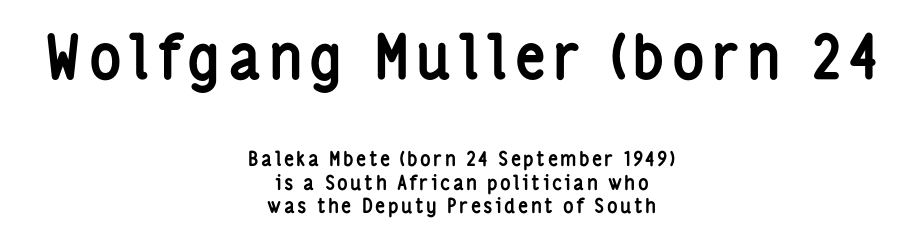
The image shows 61 px semibold, condensed sans-serif type, upright; set centered, line spacing 1.17x, not underlined; the first (top) block is 3.05x larger; low stroke contrast and a medium x-height.
